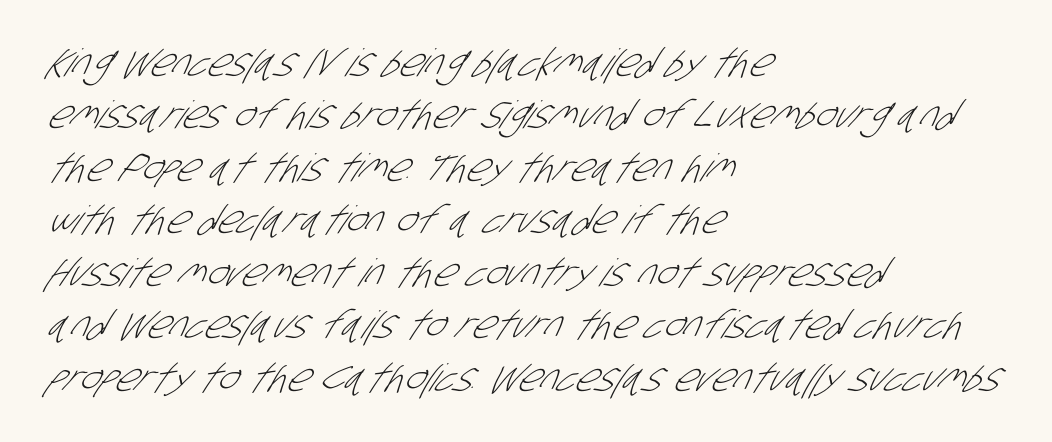
{"serif": "no", "bold": "no", "weight": "light", "width": "condensed", "stroke_contrast": "low", "x_height": "large", "monospaced": "no", "underline": "no", "align": "left", "line_spacing": "normal", "line_spacing_ratio": 1.38, "letter_spacing": "normal", "letter_spacing_em": 0.0, "glyph_px": 38}
